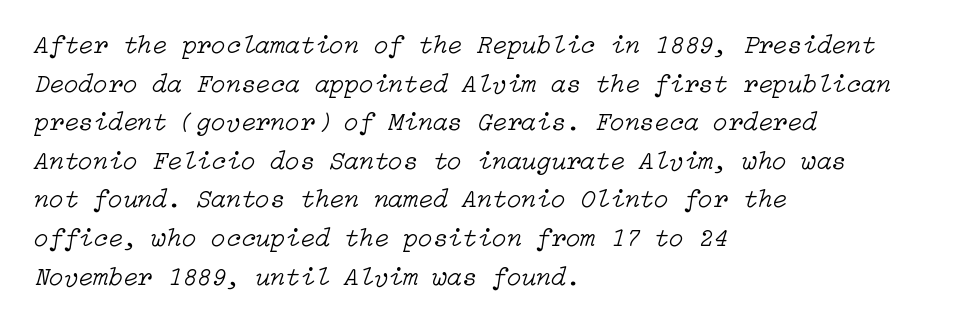
{"italic": "yes", "lean": "right", "slant_degrees": 15, "bold": "no", "underline": "no", "align": "left", "line_spacing": "normal", "line_spacing_ratio": 1.43, "letter_spacing": "normal", "letter_spacing_em": 0.0, "glyph_px": 27}
